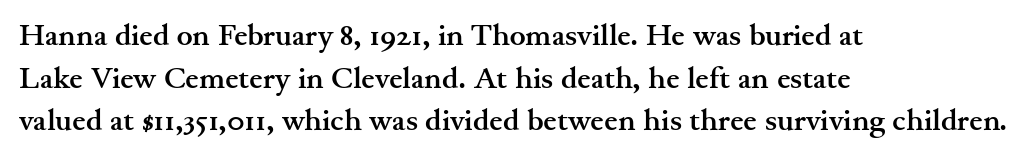
This is the regular roman posture of the typeface. The type family on display is of the serif kind. The space between consecutive lines is moderate. Which margin do the lines hug? The left one — the right edge is uneven. Is the letter spacing exaggerated? No — it looks like the ordinary default. This sample has the flowing, uneven cadence of proportional lettering.
